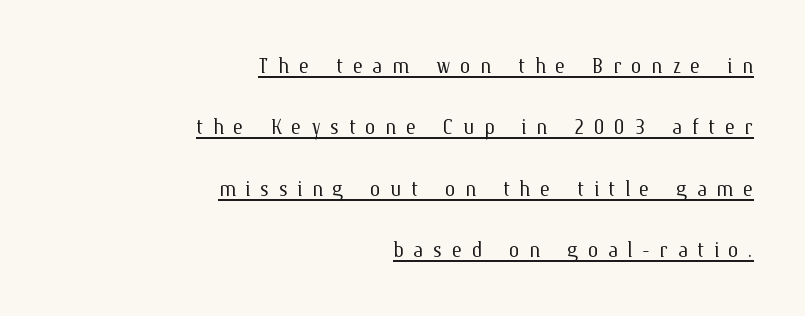
{"italic": "no", "bold": "no", "underline": "yes", "align": "right", "line_spacing": "loose", "line_spacing_ratio": 2.27, "letter_spacing": "wide", "letter_spacing_em": 0.35, "glyph_px": 27}
